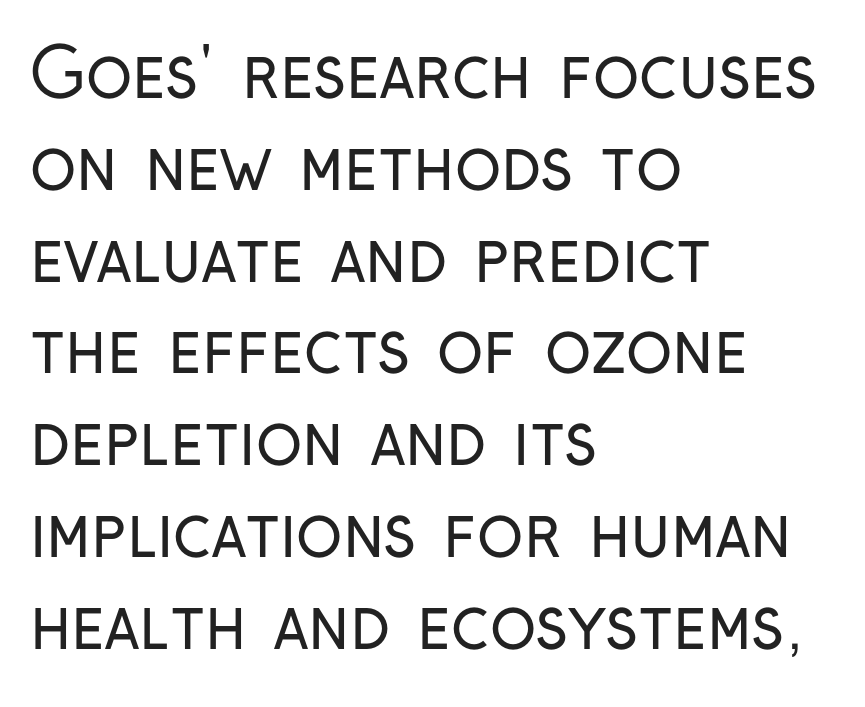
Stems here are at most as thick as an everyday book face. A student would call this left alignment; a typographer would say flush left, rag right. Inter-character spacing is left at the font's built-in metrics. Underline: absent. This sample has the flowing, uneven cadence of proportional lettering.
